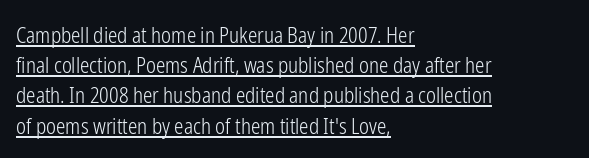
In CSS terms this would be text-align: left. Successive baselines arrive at the customary interval. Tracking value appears to be zero — textbook default spacing. The rendered words wear a rule along their underside. A typesetter would mark this as roman, not italic.
